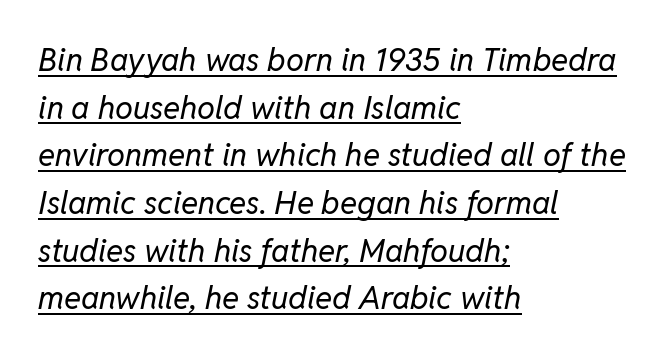
Q: Is the text bold? A: No.
Q: Is the text italic (slanted)? A: Yes, it leans right by about 11 degrees.
Q: Is the text underlined? A: Yes.
Q: How is the paragraph aligned? A: Left-aligned.
Q: Is the spacing between letters normal or unusually wide? A: Normal.
Q: Is the spacing between lines tight, normal or loose? A: Normal.
Q: Width (condensed, normal, or wide)? A: Normal.
Q: Stroke contrast? A: Low.
Q: x-height? A: Medium.
Q: Monospaced? A: No.
